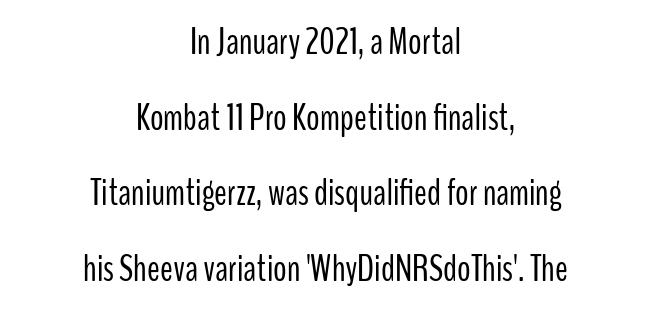
{"serif": "no", "italic": "no", "bold": "no", "weight": "light", "width": "condensed", "stroke_contrast": "low", "x_height": "medium", "monospaced": "no", "underline": "no", "align": "center", "line_spacing": "loose", "line_spacing_ratio": 1.99, "letter_spacing": "normal", "letter_spacing_em": 0.0, "glyph_px": 38}
